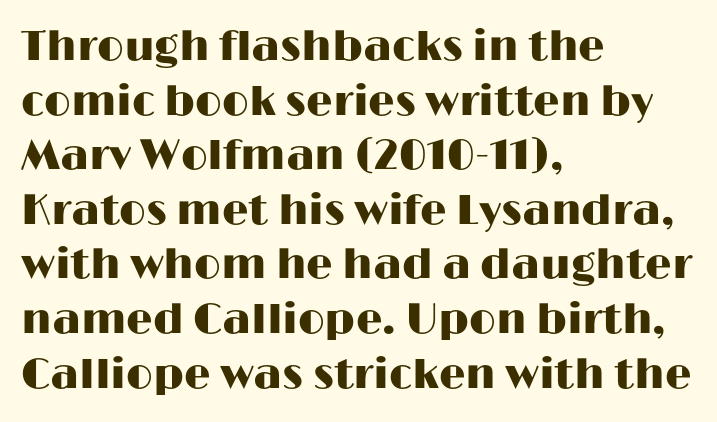
This rendering employs a face without finishing strokes, i.e., a sans-serif. This rendering uses left alignment, leaving the right contour irregular. Descenders hang freely into open space. How would I describe the line gaps? Plain and ordinary. Caption: standard tracking, unaltered.
